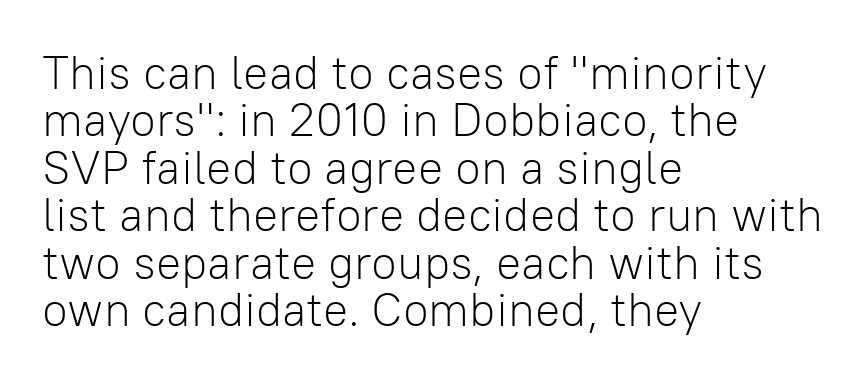
The image shows 47 px light sans-serif type, upright; set left-aligned, tight line spacing (1.01x), normal letter spacing, not underlined; low stroke contrast and a medium x-height.
